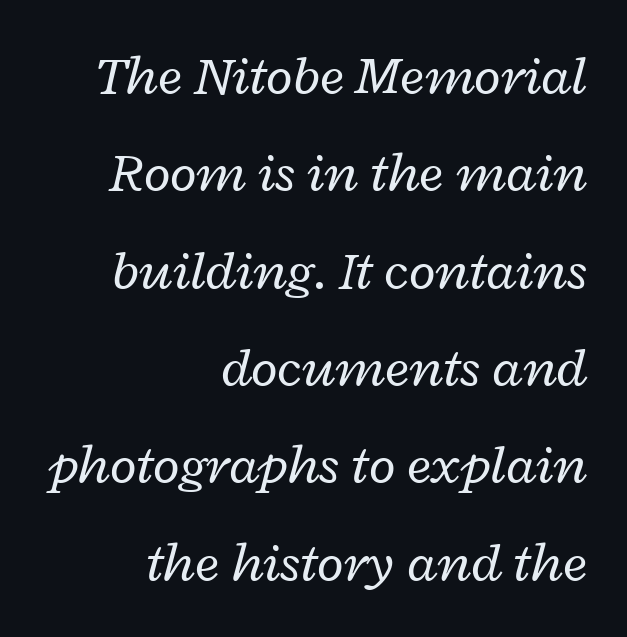
The image shows 55 px regular-weight, wide type, italic (leaning right); set right-aligned, line spacing 1.77x, normal letter spacing, not underlined; low stroke contrast and a medium x-height.
